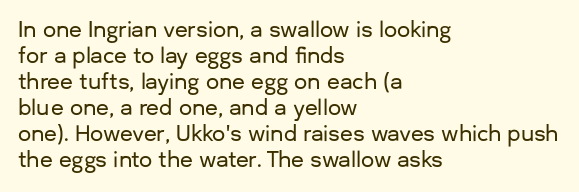
{"italic": "no", "underline": "no", "align": "left", "line_spacing_ratio": 1.24, "letter_spacing": "normal", "letter_spacing_em": 0.0, "glyph_px": 21}
